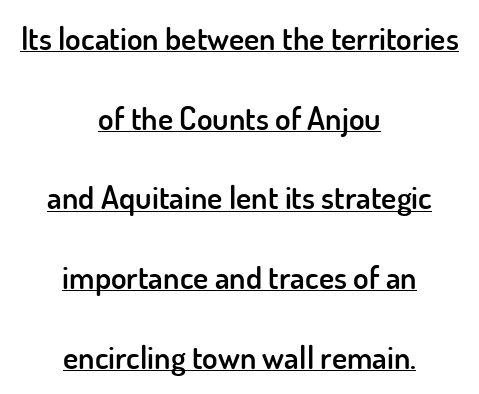
Q: Is the text bold? A: Semi-bold.
Q: Is the text italic (slanted)? A: No, it is upright.
Q: Is the typeface a serif or a sans-serif typeface? A: Sans-serif.
Q: Is the text underlined? A: Yes.
Q: How is the paragraph aligned? A: Centered.
Q: Is the spacing between letters normal or unusually wide? A: Normal.
Q: Is the spacing between lines tight, normal or loose? A: Loose.
Q: Width (condensed, normal, or wide)? A: Normal.
Q: Stroke contrast? A: Low.
Q: x-height? A: Small.
Q: Monospaced? A: No.
